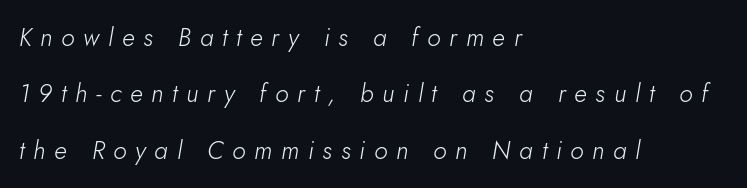
{"italic": "yes", "lean": "right", "slant_degrees": 10, "bold": "no", "underline": "no", "align": "left", "line_spacing": "loose", "line_spacing_ratio": 2.26, "letter_spacing": "wide", "letter_spacing_em": 0.35, "glyph_px": 25}
